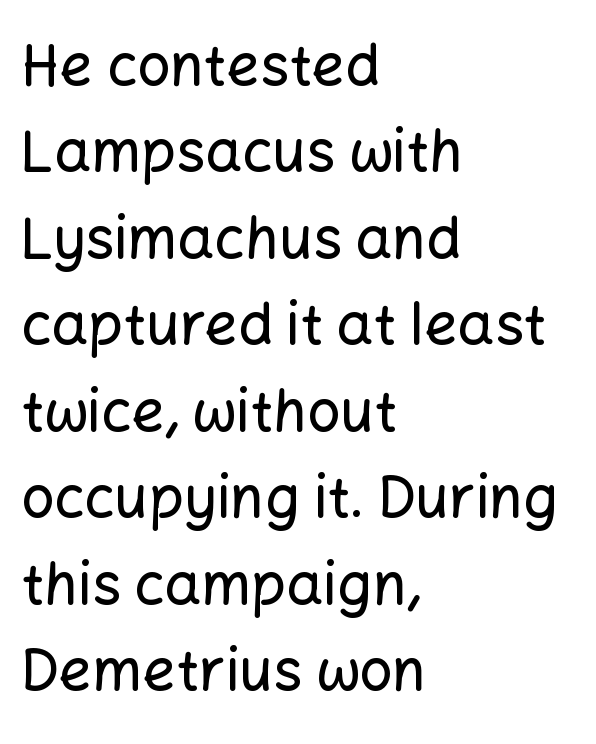
Q: Is the text italic (slanted)? A: No, it is upright.
Q: Is the typeface a serif or a sans-serif typeface? A: Sans-serif.
Q: Is the text underlined? A: No.
Q: How is the paragraph aligned? A: Left-aligned.
Q: Is the spacing between letters normal or unusually wide? A: Normal.
Q: Is the spacing between lines tight, normal or loose? A: Normal.
Q: Width (condensed, normal, or wide)? A: Normal.
Q: Stroke contrast? A: Low.
Q: x-height? A: Medium.
Q: Monospaced? A: No.
